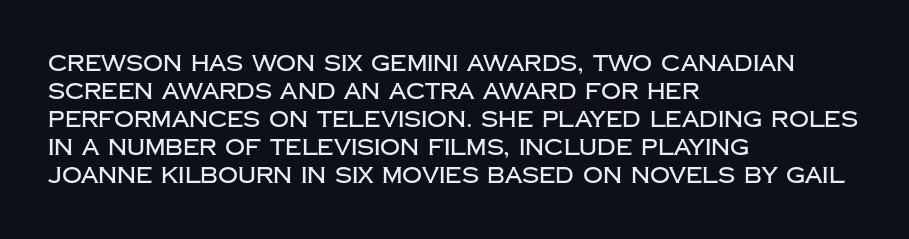
The image shows 22 px text type, upright; set left-aligned, normal line spacing (1.27x), normal letter spacing, not underlined.
